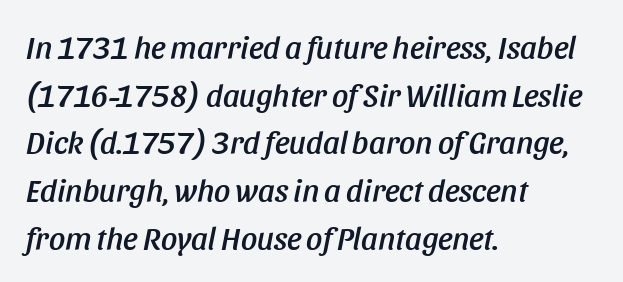
The image shows 32 px condensed type, italic (leaning right); set left-aligned, normal line spacing (1.49x), normal letter spacing, not underlined; low stroke contrast and a large x-height.
